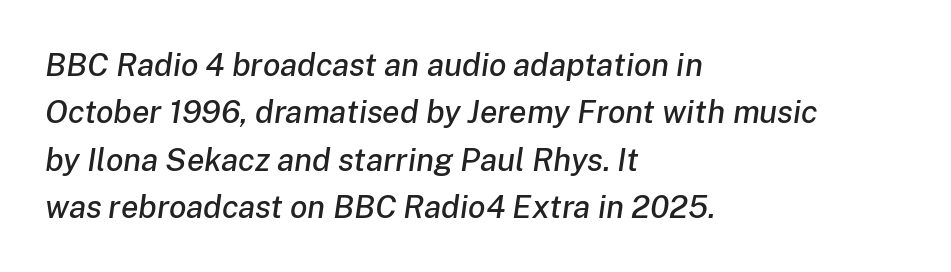
{"italic": "yes", "lean": "right", "slant_degrees": 8, "width": "normal", "stroke_contrast": "low", "x_height": "medium", "monospaced": "no", "underline": "no", "align": "left", "line_spacing": "normal", "line_spacing_ratio": 1.48, "letter_spacing": "normal", "letter_spacing_em": 0.0, "glyph_px": 32}
